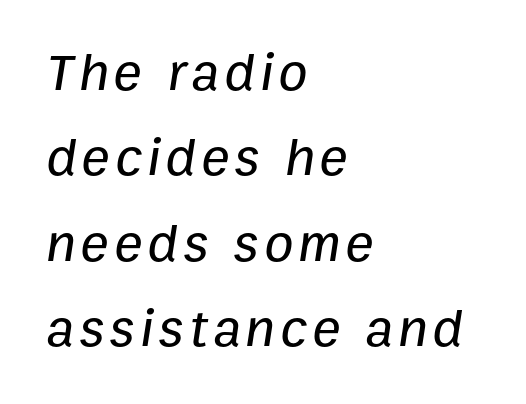
{"italic": "yes", "lean": "right", "slant_degrees": 9, "width": "normal", "stroke_contrast": "low", "x_height": "medium", "monospaced": "no", "underline": "no", "align": "left", "line_spacing": "normal", "line_spacing_ratio": 1.61, "glyph_px": 53}
